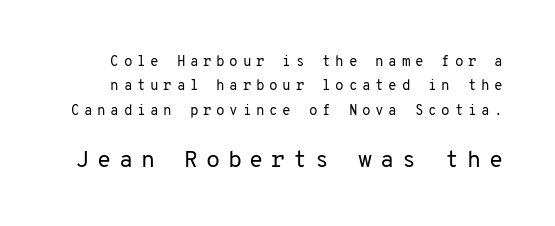
Q: Is the text bold? A: No.
Q: Is the text italic (slanted)? A: No, it is upright.
Q: Is the text underlined? A: No.
Q: Is the spacing between letters normal or unusually wide? A: Unusually wide.
Q: Which block of text is set in a larger size, the first (top) or the second (bottom)? A: The second (bottom) one.
